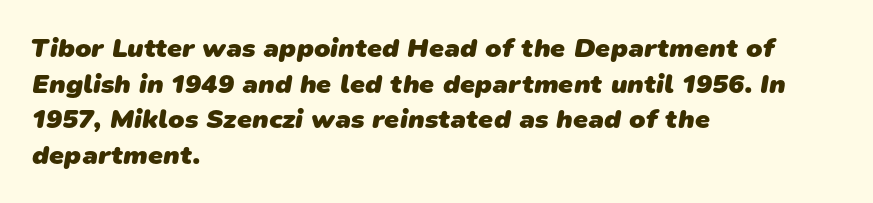
How would I describe the line gaps? Plain and ordinary. Casual observation: everything's shoved over to the left. The words here are not underlined. Students, note that the glyphs here touch the page at normal intervals. Strong, thick strokes mark this as bold type.
